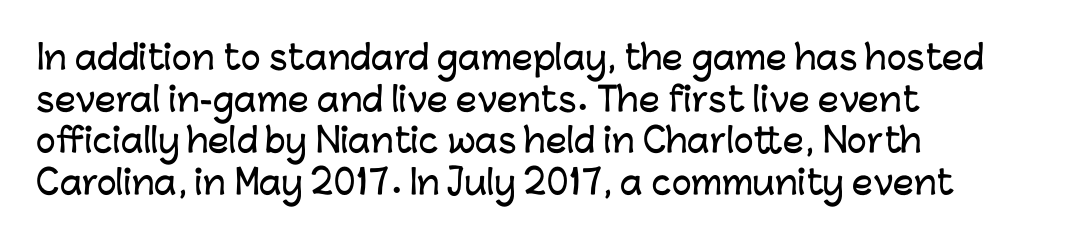
{"serif": "no", "italic": "no", "width": "normal", "stroke_contrast": "low", "x_height": "medium", "monospaced": "no", "underline": "no", "align": "left", "line_spacing": "normal", "line_spacing_ratio": 1.26, "letter_spacing": "normal", "letter_spacing_em": 0.0, "glyph_px": 33}
